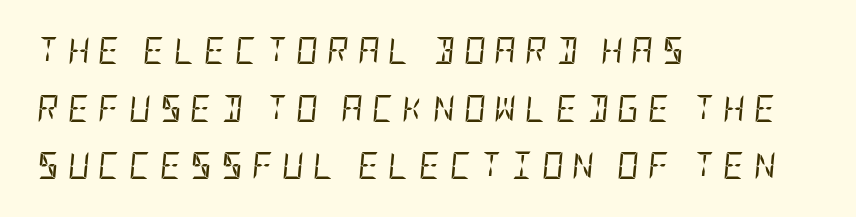
{"italic": "yes", "lean": "right", "slant_degrees": 5, "bold": "no", "underline": "no", "align": "left", "line_spacing": "loose", "line_spacing_ratio": 2.13, "letter_spacing": "wide", "letter_spacing_em": 0.32, "glyph_px": 27}
